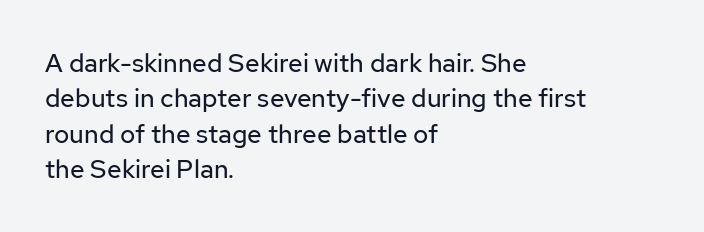
Vertically, the passage feels balanced, rows spaced as you'd expect. No italicization has been applied; the sample stays upright. A bare baseline throughout the passage. Think standard paragraph weight, or any step lighter than that.
